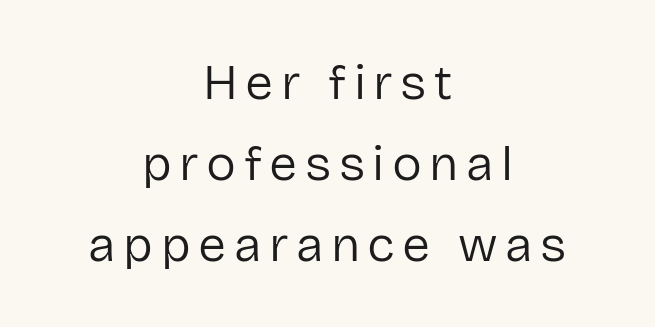
The image shows 50 px regular-weight sans-serif type, upright; set centered, normal line spacing (1.62x), not underlined; low stroke contrast and a medium x-height.
